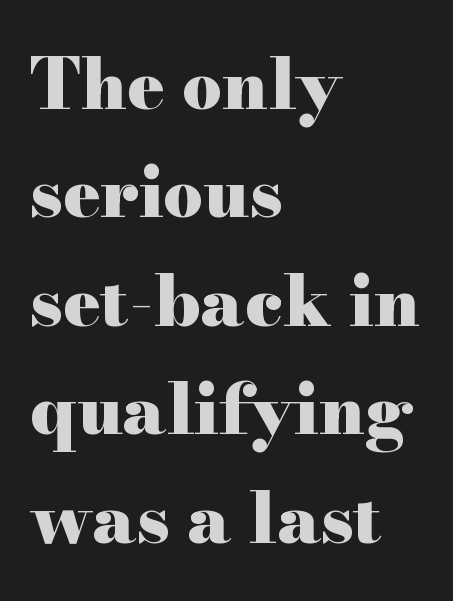
{"serif": "yes", "italic": "no", "bold": "yes", "weight": "heavy", "width": "wide", "stroke_contrast": "high", "x_height": "small", "monospaced": "no", "underline": "no", "align": "left", "line_spacing": "normal", "line_spacing_ratio": 1.55, "letter_spacing": "normal", "letter_spacing_em": 0.0, "glyph_px": 70}
